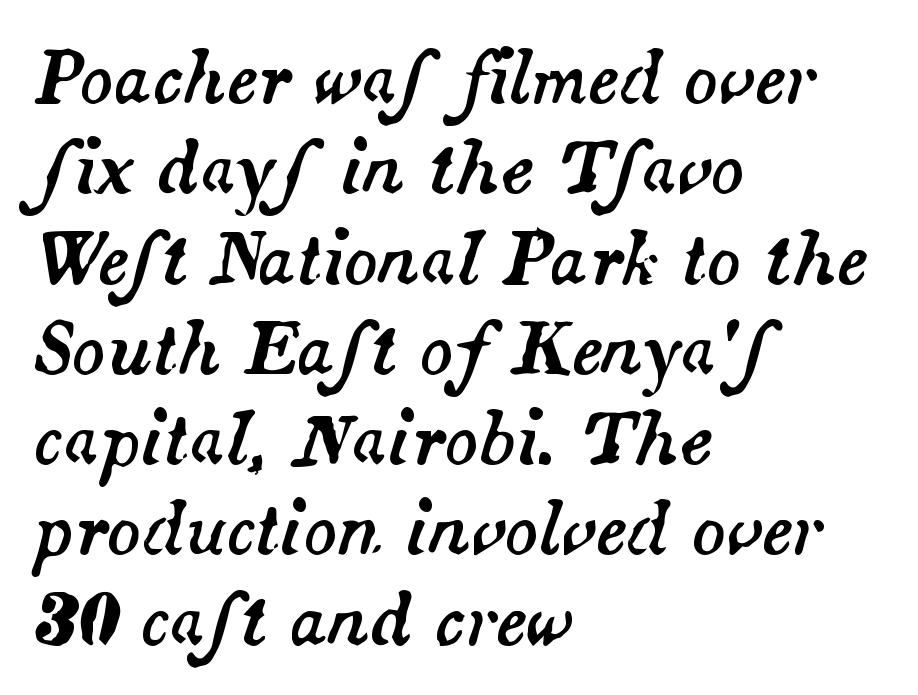
The area under the type is left untouched. The letters sit at their default tracking, neither squeezed nor spread. Where is the straight margin? On the left. The space between consecutive lines is moderate. A typesetter would call this proportional, since set widths differ per character. The glyphs look as if they've been sheared to an angle.
